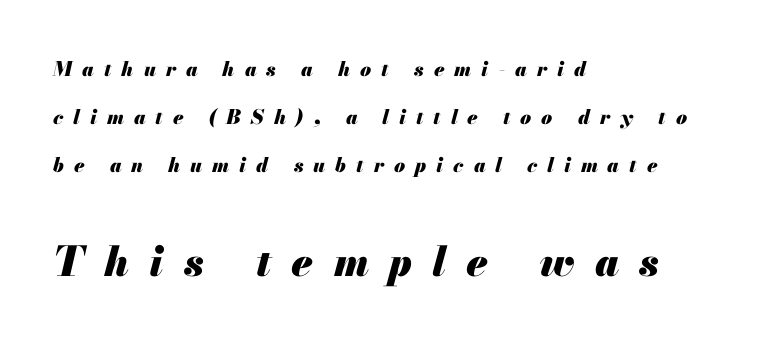
{"italic": "yes", "lean": "right", "slant_degrees": 13, "bold": "yes", "weight": "heavy", "width": "normal", "stroke_contrast": "medium", "x_height": "small", "monospaced": "no", "underline": "no", "align": "left", "line_spacing": "loose", "line_spacing_ratio": 2.39, "letter_spacing": "wide", "letter_spacing_em": 0.5, "larger_block": "second", "size_ratio": 2.05, "glyph_px": 41}
